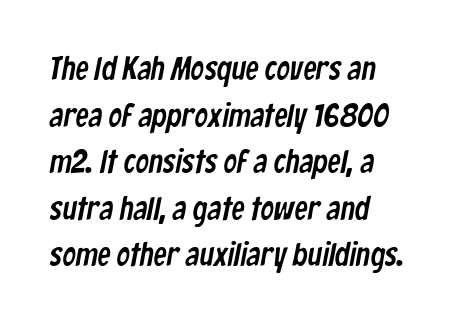
The image shows 33 px condensed sans-serif type; set left-aligned, normal line spacing (1.41x), normal letter spacing, not underlined; low stroke contrast and a medium x-height.
